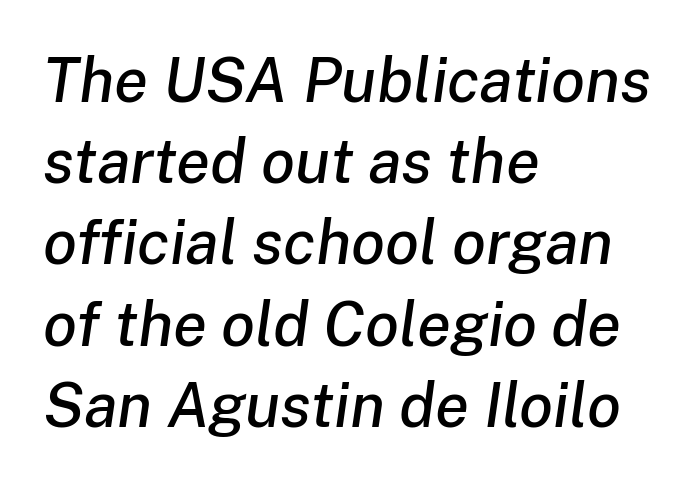
The image shows 62 px text type, italic (leaning right); set left-aligned, normal line spacing (1.31x), normal letter spacing, not underlined; low stroke contrast and a medium x-height.
